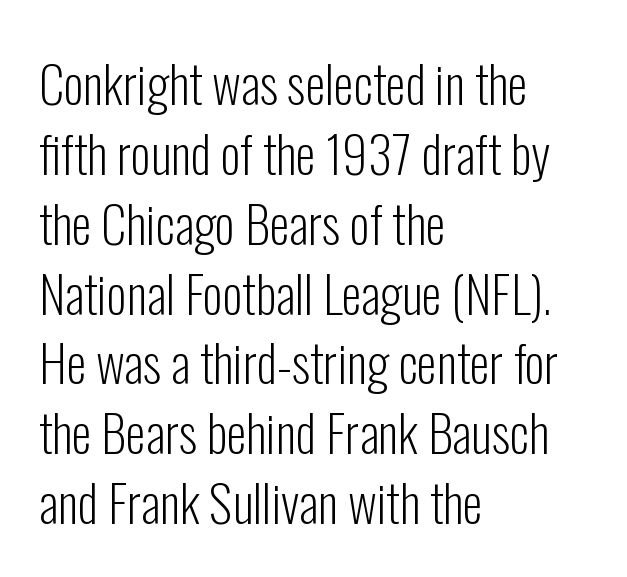
{"serif": "no", "italic": "no", "bold": "no", "weight": "light", "width": "condensed", "stroke_contrast": "low", "x_height": "medium", "monospaced": "no", "underline": "no", "align": "left", "line_spacing": "normal", "line_spacing_ratio": 1.37, "letter_spacing": "normal", "letter_spacing_em": 0.0, "glyph_px": 51}
